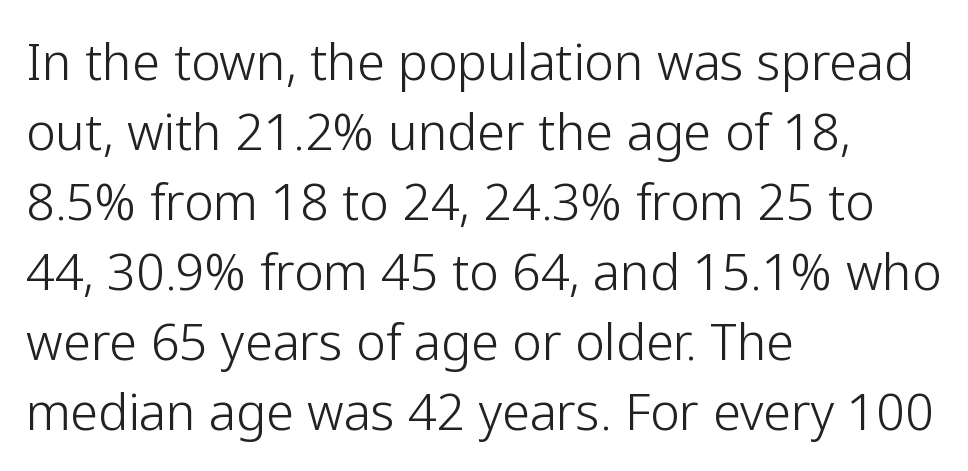
The image shows 50 px light sans-serif type, upright; set left-aligned, normal line spacing (1.4x), normal letter spacing, not underlined; low stroke contrast and a medium x-height.
